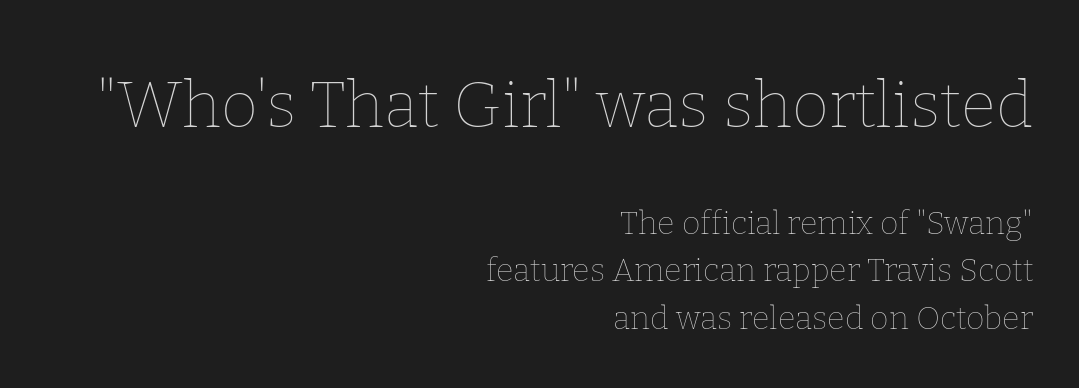
{"italic": "no", "bold": "no", "weight": "thin", "width": "normal", "stroke_contrast": "low", "x_height": "medium", "monospaced": "no", "underline": "no", "align": "right", "line_spacing": "normal", "line_spacing_ratio": 1.49, "letter_spacing": "normal", "letter_spacing_em": 0.0, "larger_block": "first", "size_ratio": 2.0, "glyph_px": 64}
